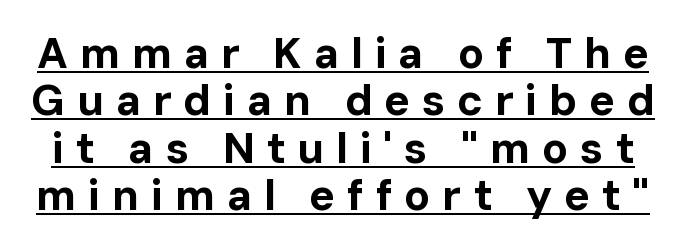
Summary of vertical rhythm: compact, with narrow interline spacing. Check the space under the baseline: a stroke is drawn there. Does the lettering tilt? It doesn't — this is upright. A typesetter would call this proportional, since set widths differ per character.
